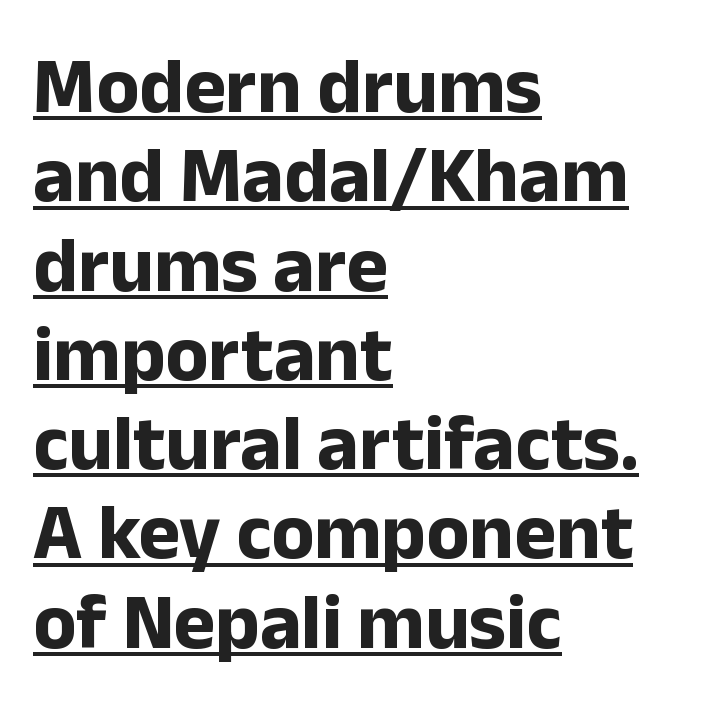
{"serif": "no", "italic": "no", "bold": "yes", "weight": "bold", "width": "normal", "stroke_contrast": "low", "x_height": "medium", "monospaced": "no", "underline": "yes", "align": "left", "line_spacing": "tight", "line_spacing_ratio": 1.13, "letter_spacing": "normal", "letter_spacing_em": 0.0, "glyph_px": 79}
